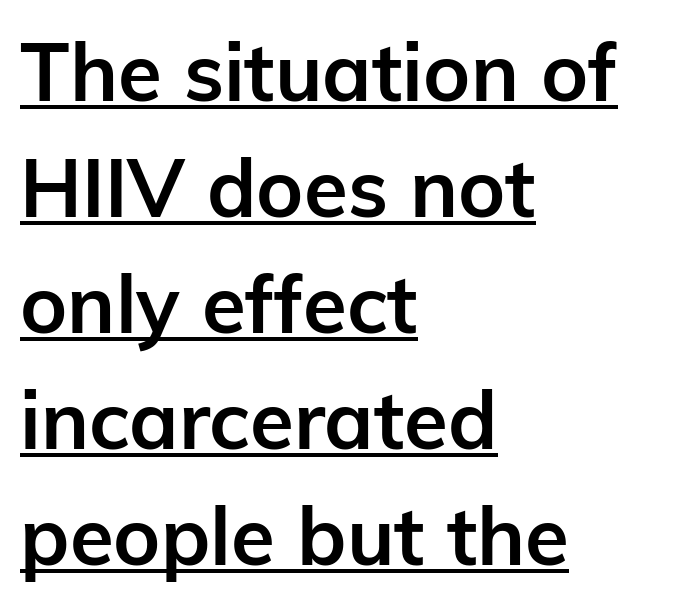
Q: Is the text bold? A: Yes.
Q: Is the text italic (slanted)? A: No, it is upright.
Q: Is the typeface a serif or a sans-serif typeface? A: Sans-serif.
Q: Is the text underlined? A: Yes.
Q: How is the paragraph aligned? A: Left-aligned.
Q: Is the spacing between letters normal or unusually wide? A: Normal.
Q: Is the spacing between lines tight, normal or loose? A: Normal.
Q: Width (condensed, normal, or wide)? A: Normal.
Q: Stroke contrast? A: Low.
Q: x-height? A: Medium.
Q: Monospaced? A: No.
